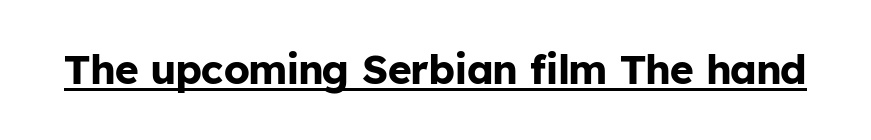
The image shows 41 px bold sans-serif type, upright; set normal letter spacing, underlined; low stroke contrast and a medium x-height.
